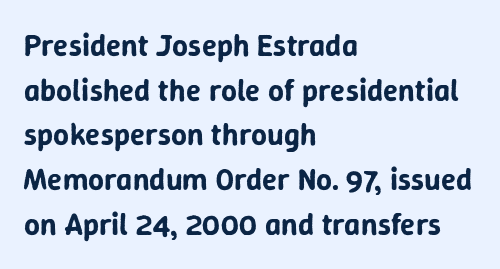
The image shows 31 px sans-serif type, upright; set left-aligned, normal line spacing (1.44x), normal letter spacing, not underlined; low stroke contrast and a medium x-height.
